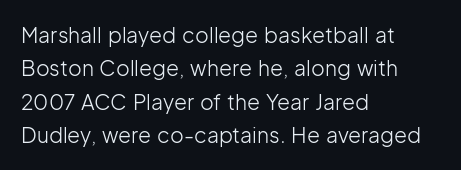
Q: Is the text bold? A: No.
Q: Is the text italic (slanted)? A: No, it is upright.
Q: Is the text underlined? A: No.
Q: How is the paragraph aligned? A: Left-aligned.
Q: Is the spacing between letters normal or unusually wide? A: Normal.
Q: Is the spacing between lines tight, normal or loose? A: Normal.
